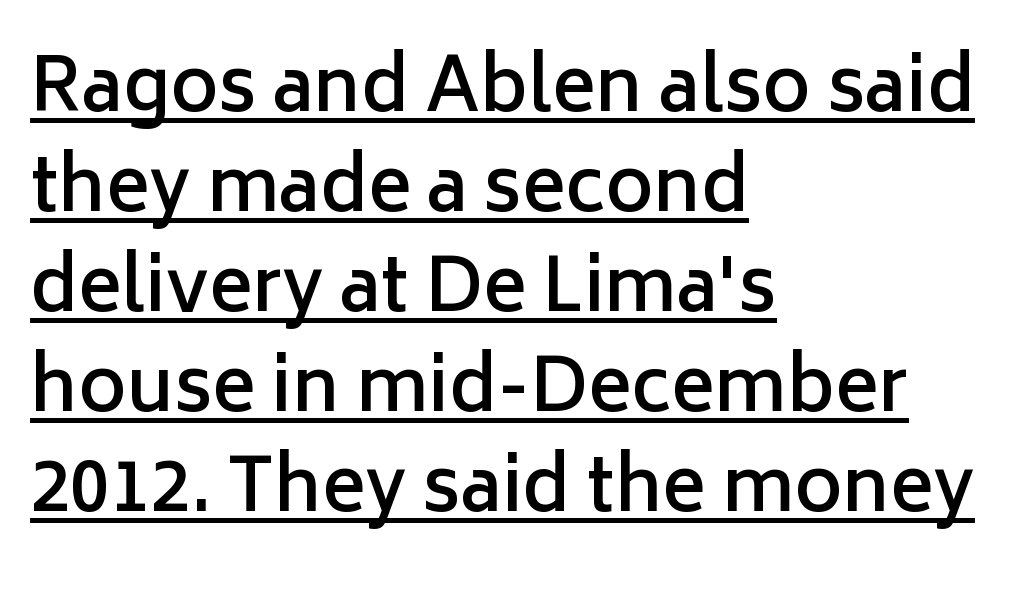
This is sans-serif lettering, the kind often seen on screens and signage. I'd describe the lettering as semibold — firm but not a full bold. Which margin do the lines hug? The left one — the right edge is uneven. Vertical spacing — default.
